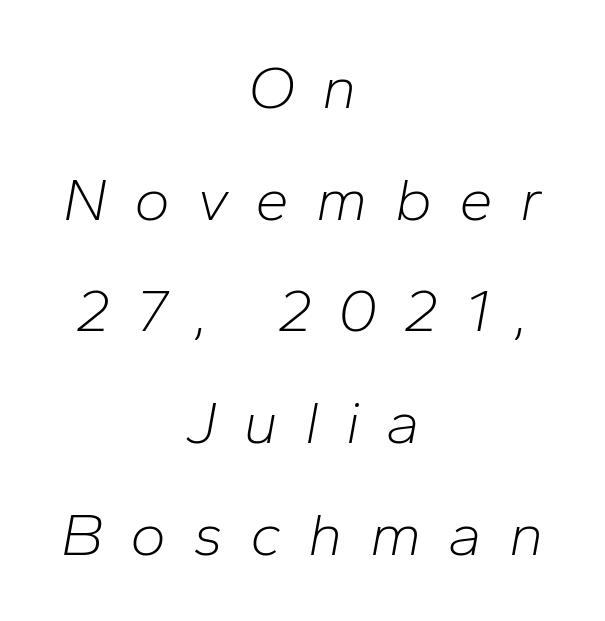
Q: Is the text bold? A: No.
Q: Is the text italic (slanted)? A: Yes, it leans right by about 10 degrees.
Q: Is the text underlined? A: No.
Q: How is the paragraph aligned? A: Centered.
Q: Is the spacing between letters normal or unusually wide? A: Unusually wide.
Q: Width (condensed, normal, or wide)? A: Normal.
Q: Stroke contrast? A: Low.
Q: x-height? A: Medium.
Q: Monospaced? A: No.
